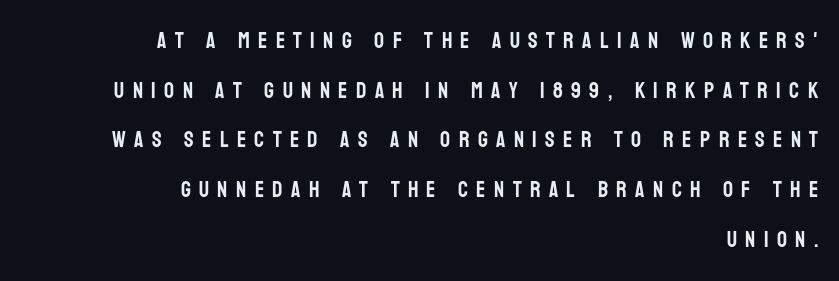
This rendering uses right alignment, leaving the left contour irregular. The tracking reads as deliberately expanded to a designer's eye. Honestly, the rows look like they've been pulled way apart. When letters stand straight like this, we call the style roman or upright. Unmarked baselines from the first word to the last.
